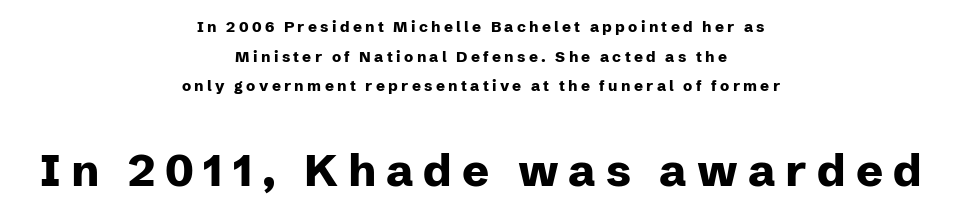
The image shows 45 px heavy sans-serif type, upright; set centered, loose line spacing (1.98x), unusually wide letter spacing (+0.22 em), not underlined; the second (bottom) block is 3.0x larger; low stroke contrast and a medium x-height.
